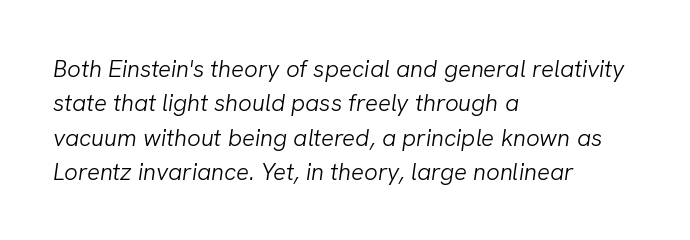
Q: Is the text bold? A: No.
Q: Is the text italic (slanted)? A: Yes, it leans right by about 8 degrees.
Q: Is the text underlined? A: No.
Q: How is the paragraph aligned? A: Left-aligned.
Q: Is the spacing between letters normal or unusually wide? A: Normal.
Q: Is the spacing between lines tight, normal or loose? A: Normal.
